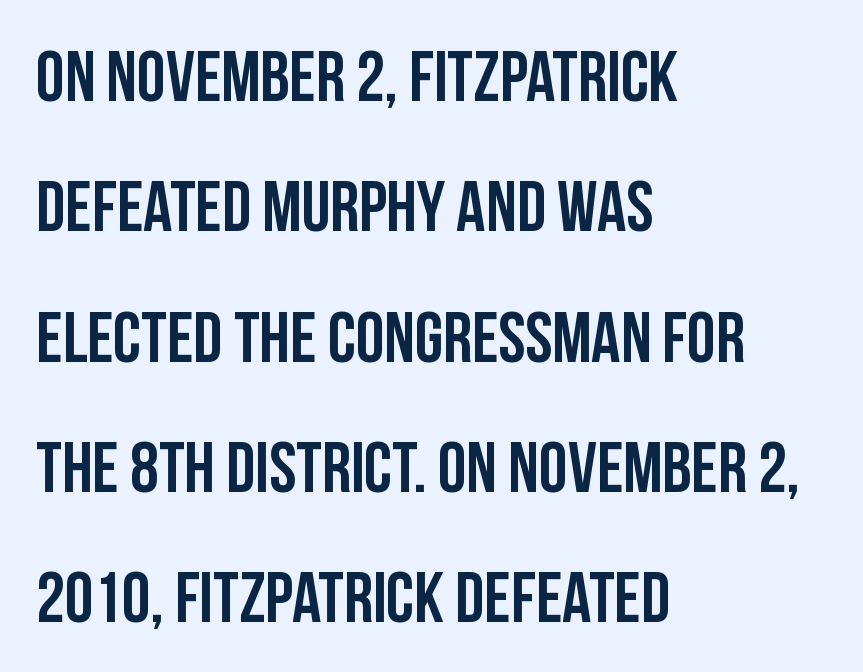
Q: Is the text italic (slanted)? A: No, it is upright.
Q: Is the typeface a serif or a sans-serif typeface? A: Sans-serif.
Q: Is the text underlined? A: No.
Q: How is the paragraph aligned? A: Left-aligned.
Q: Is the spacing between letters normal or unusually wide? A: Normal.
Q: Width (condensed, normal, or wide)? A: Condensed.
Q: Stroke contrast? A: Low.
Q: x-height? A: Large.
Q: Monospaced? A: No.
